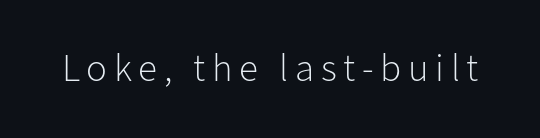
Q: Is the text bold? A: No.
Q: Is the text italic (slanted)? A: No, it is upright.
Q: Is the typeface a serif or a sans-serif typeface? A: Sans-serif.
Q: Is the text underlined? A: No.
Q: Width (condensed, normal, or wide)? A: Normal.
Q: Stroke contrast? A: Low.
Q: x-height? A: Medium.
Q: Monospaced? A: No.
